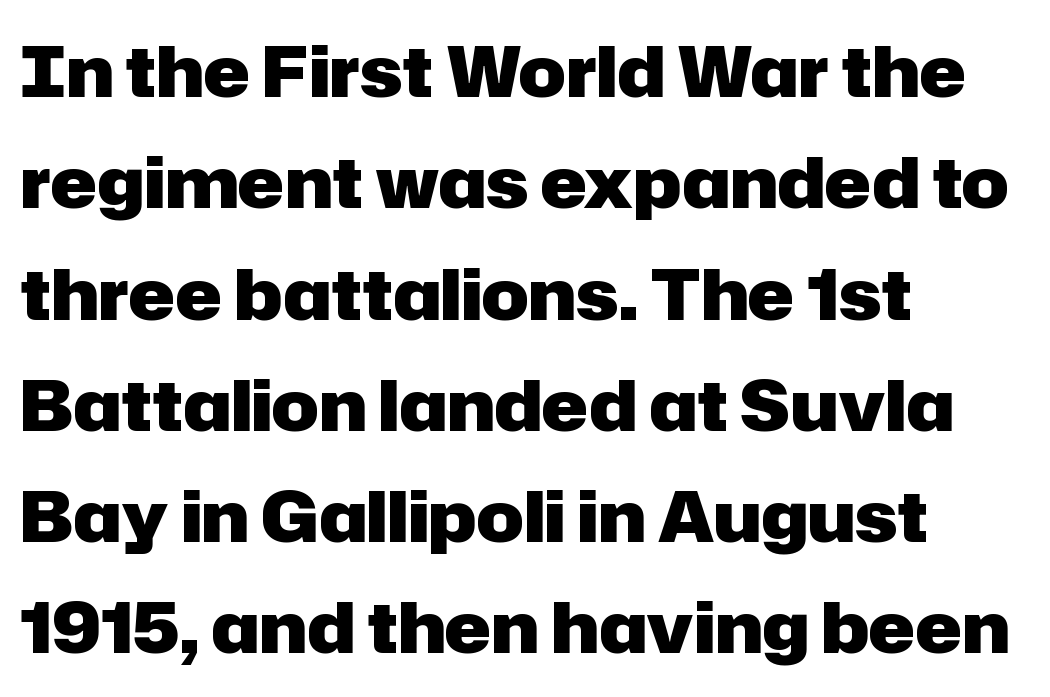
Q: Is the text bold? A: Yes.
Q: Is the text italic (slanted)? A: No, it is upright.
Q: Is the typeface a serif or a sans-serif typeface? A: Sans-serif.
Q: Is the text underlined? A: No.
Q: How is the paragraph aligned? A: Left-aligned.
Q: Is the spacing between letters normal or unusually wide? A: Normal.
Q: Is the spacing between lines tight, normal or loose? A: Normal.
Q: Width (condensed, normal, or wide)? A: Normal.
Q: Stroke contrast? A: Low.
Q: x-height? A: Medium.
Q: Monospaced? A: No.
